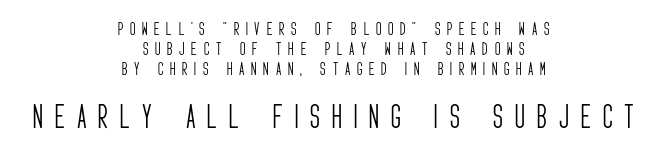
{"italic": "no", "bold": "no", "underline": "no", "align": "center", "line_spacing": "normal", "line_spacing_ratio": 1.33, "letter_spacing": "wide", "letter_spacing_em": 0.45, "larger_block": "second", "size_ratio": 1.8, "glyph_px": 27}
